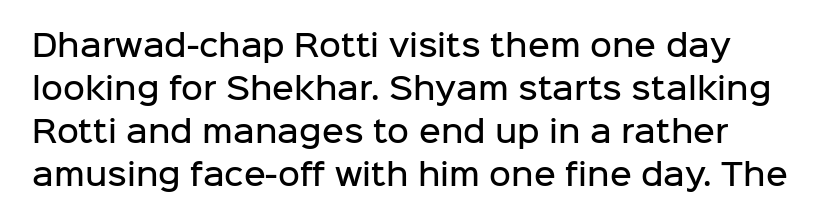
Q: Is the text bold? A: Semi-bold.
Q: Is the text italic (slanted)? A: No, it is upright.
Q: Is the typeface a serif or a sans-serif typeface? A: Sans-serif.
Q: Is the text underlined? A: No.
Q: Is the spacing between letters normal or unusually wide? A: Normal.
Q: Is the spacing between lines tight, normal or loose? A: Normal.
Q: Width (condensed, normal, or wide)? A: Normal.
Q: Stroke contrast? A: Low.
Q: x-height? A: Medium.
Q: Monospaced? A: No.
